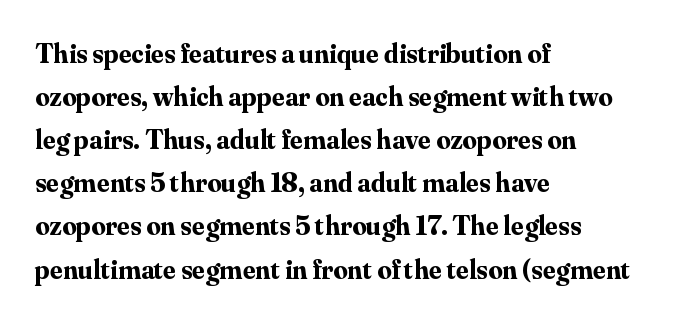
{"serif": "yes", "italic": "no", "bold": "yes", "weight": "bold", "width": "normal", "stroke_contrast": "medium", "x_height": "small", "monospaced": "no", "underline": "no", "align": "left", "line_spacing": "normal", "line_spacing_ratio": 1.54, "letter_spacing": "normal", "letter_spacing_em": 0.0, "glyph_px": 28}
